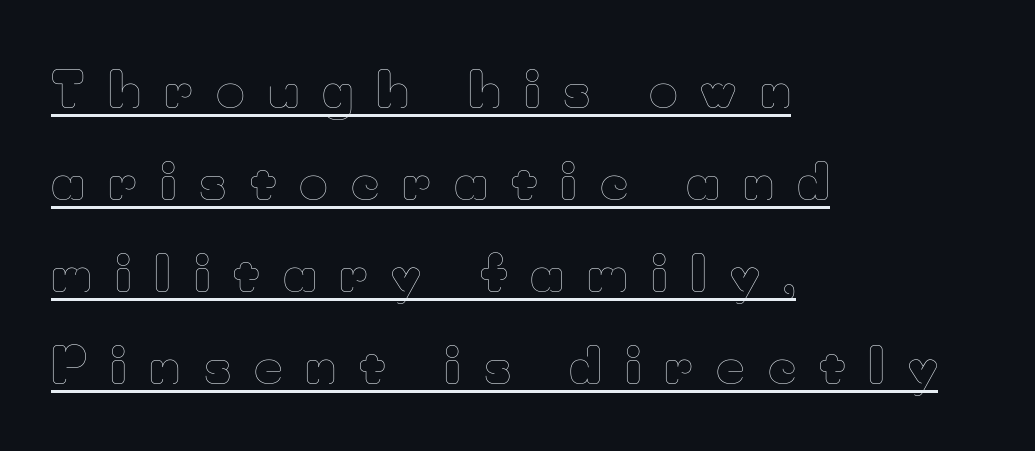
The image shows 49 px thin type, upright; set left-aligned, line spacing 1.88x, unusually wide letter spacing (+0.47 em), underlined; low stroke contrast and a small x-height.
